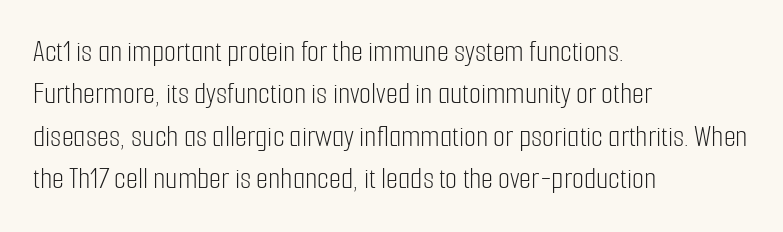
{"serif": "no", "italic": "no", "bold": "no", "weight": "light", "width": "condensed", "stroke_contrast": "low", "x_height": "medium", "monospaced": "no", "underline": "no", "align": "left", "line_spacing": "normal", "line_spacing_ratio": 1.37, "letter_spacing": "normal", "letter_spacing_em": 0.0, "glyph_px": 31}
